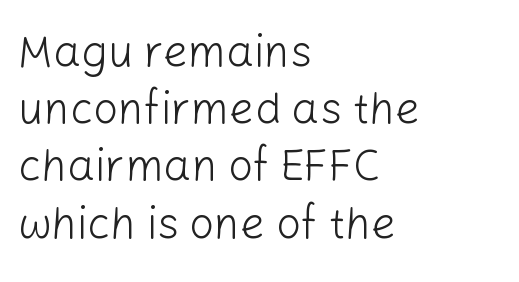
Q: Is the text bold? A: No.
Q: Is the text italic (slanted)? A: No, it is upright.
Q: Is the typeface a serif or a sans-serif typeface? A: Sans-serif.
Q: Is the text underlined? A: No.
Q: How is the paragraph aligned? A: Left-aligned.
Q: Is the spacing between letters normal or unusually wide? A: Normal.
Q: Is the spacing between lines tight, normal or loose? A: Normal.
Q: Width (condensed, normal, or wide)? A: Normal.
Q: Stroke contrast? A: Low.
Q: x-height? A: Medium.
Q: Monospaced? A: No.
